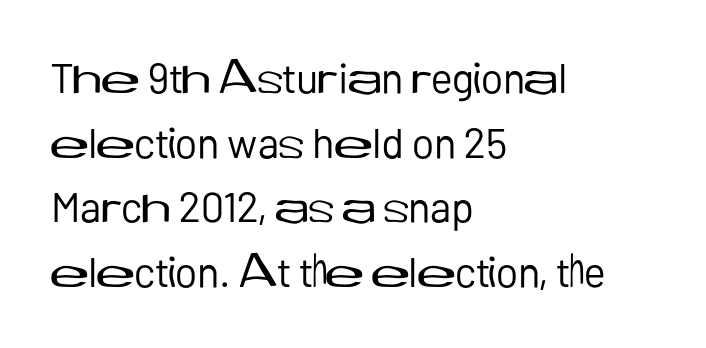
The image shows 42 px regular-weight sans-serif type, upright; set left-aligned, normal line spacing (1.54x), normal letter spacing, not underlined; low stroke contrast and a medium x-height.
